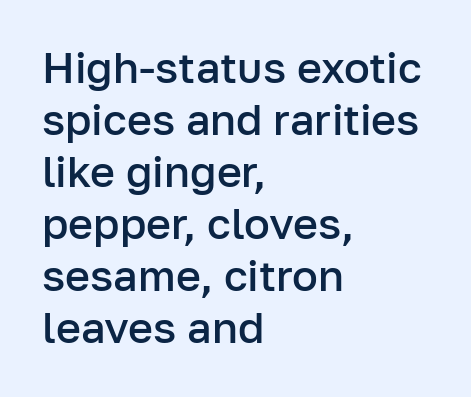
The space directly below the letters is spotless. Leftover space on each line is placed entirely after the last word. No extra tracking has been applied to these lines. Heft: intermediate — a semibold.
